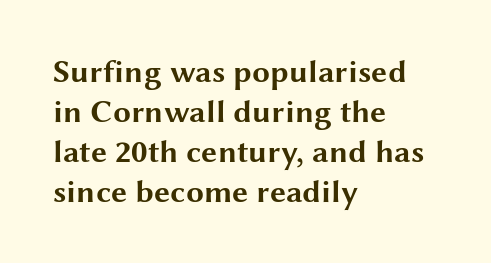
The image shows 32 px bold, wide sans-serif type, upright; set left-aligned, normal line spacing (1.25x), normal letter spacing, not underlined; medium stroke contrast and a medium x-height.
